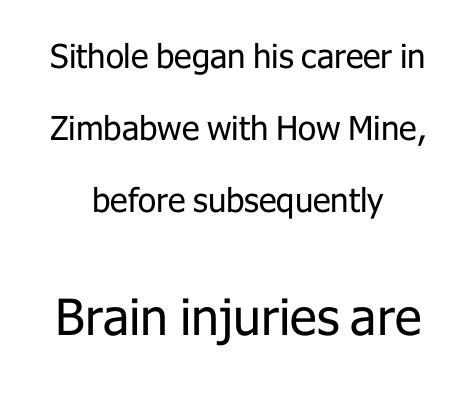
The leading is generous, giving the passage an open texture. The lines are quadded center. Upright lettering throughout. Is this a fixed-width face? No — the glyphs have proportional, varying widths. Weight: regular or lighter.
